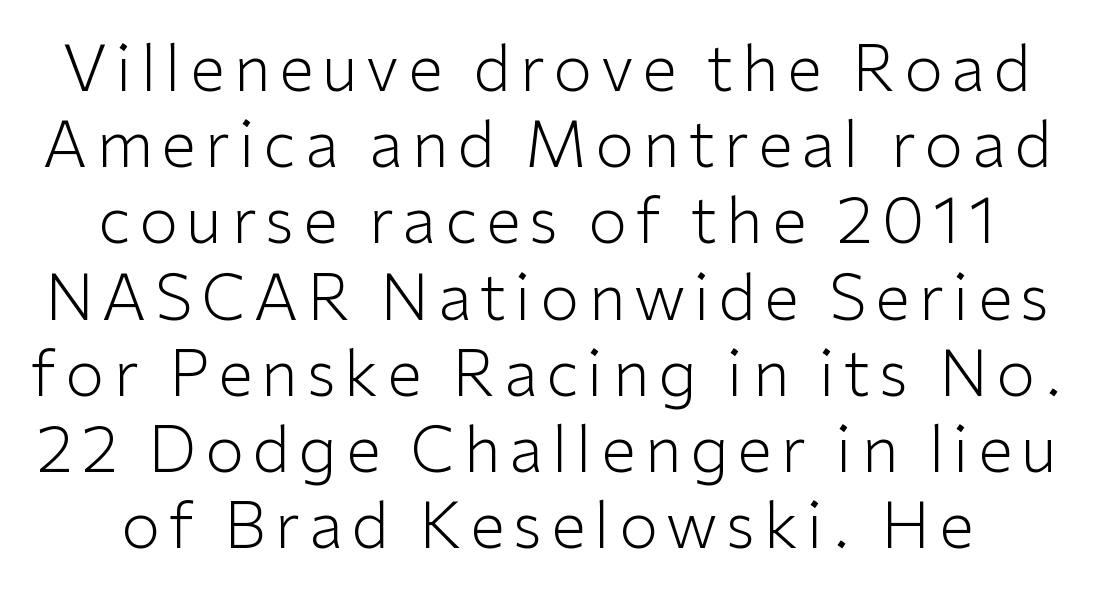
Nope, no serifs anywhere on these letters. The face used here is proportionally spaced, like ordinary book or web type. Every character sits straight up, as roman type does. The characters are drawn with everyday or finer stroke widths.
